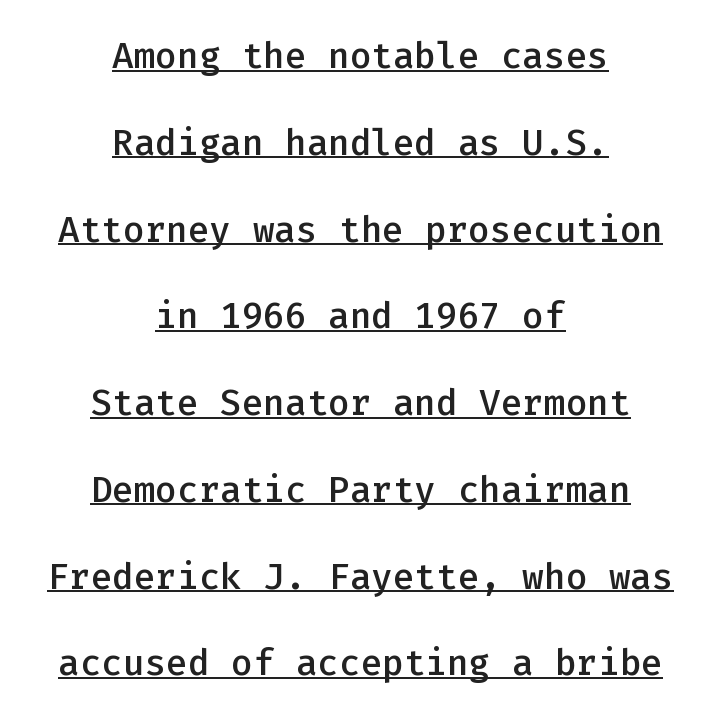
The image shows 36 px semibold sans-serif type, upright, monospaced; set centered, loose line spacing (2.41x), normal letter spacing, underlined; low stroke contrast and a medium x-height.
